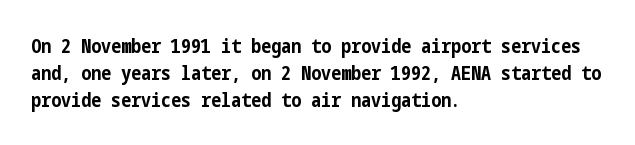
{"italic": "no", "bold": "yes", "underline": "no", "align": "left", "line_spacing": "normal", "line_spacing_ratio": 1.36, "letter_spacing": "normal", "letter_spacing_em": 0.0, "glyph_px": 20}
